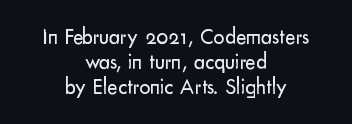
The image shows 22 px text type, upright; set centered, tight line spacing (1.14x), normal letter spacing, not underlined.
